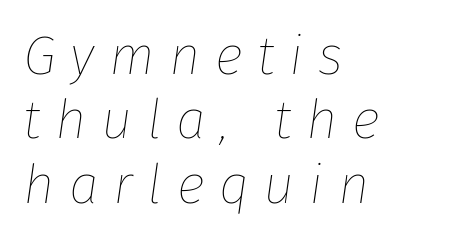
The zone under the glyphs is completely vacant. The typeface has the unassuming heft of standard copy or less. The whole block is typeset with a tilt. You could not count columns in this text — the font is proportionally spaced.
